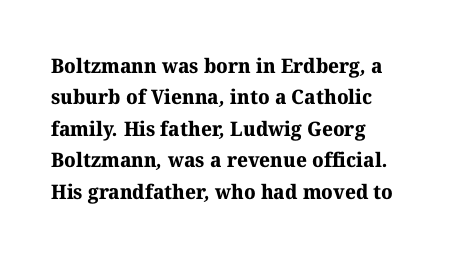
All the whitespace from short lines collects on the right. Tracking here is standard; glyphs follow each other at the usual distance. Does the leading feel generous? No, just average. This is heavy type, rendered in bold. Lines of text with bare space underneath.
